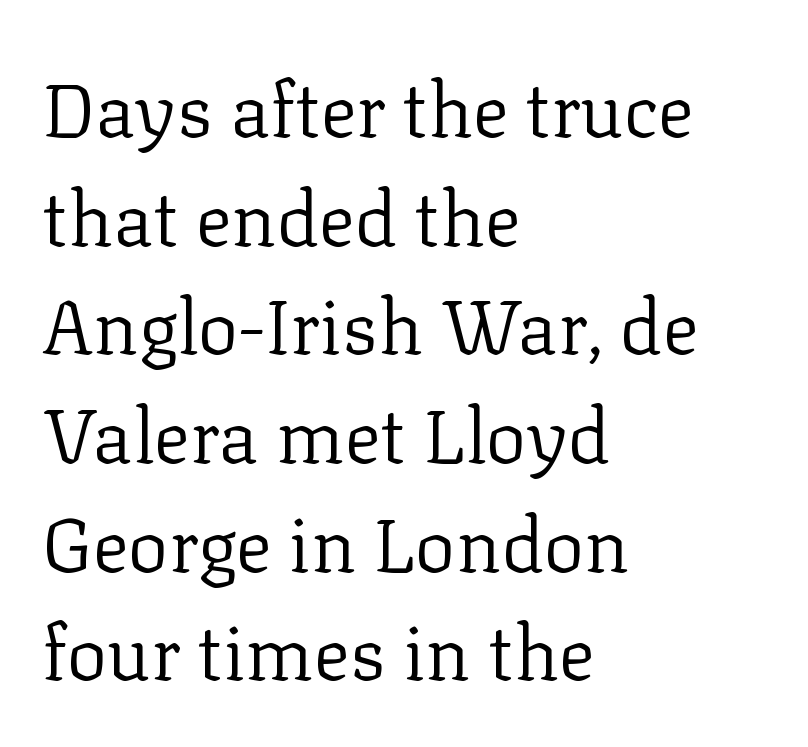
Q: Is the text bold? A: No.
Q: Is the text italic (slanted)? A: No, it is upright.
Q: Is the typeface a serif or a sans-serif typeface? A: Serif.
Q: Is the text underlined? A: No.
Q: How is the paragraph aligned? A: Left-aligned.
Q: Is the spacing between letters normal or unusually wide? A: Normal.
Q: Is the spacing between lines tight, normal or loose? A: Normal.
Q: Width (condensed, normal, or wide)? A: Normal.
Q: Stroke contrast? A: Low.
Q: x-height? A: Medium.
Q: Monospaced? A: No.
